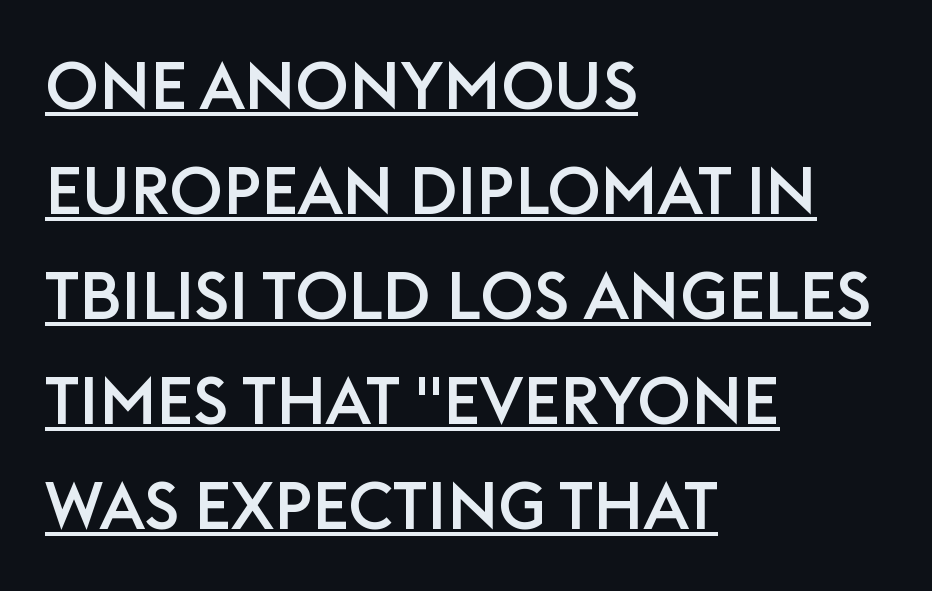
{"serif": "no", "italic": "no", "width": "normal", "stroke_contrast": "low", "x_height": "large", "monospaced": "no", "underline": "yes", "align": "left", "line_spacing": "normal", "line_spacing_ratio": 1.59, "letter_spacing": "normal", "letter_spacing_em": 0.0, "glyph_px": 66}
